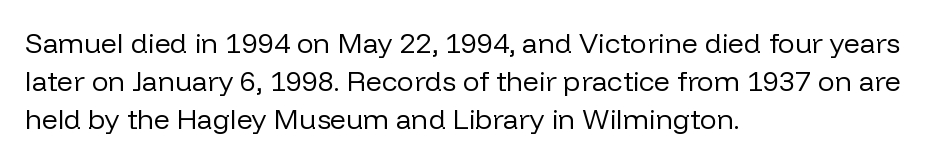
The image shows 28 px regular-weight sans-serif type, upright; set left-aligned, normal line spacing (1.36x), normal letter spacing, not underlined; low stroke contrast and a medium x-height.
